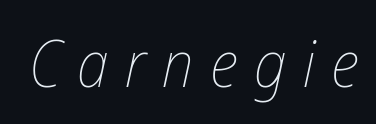
The image shows 65 px thin, condensed type, italic (leaning right); set unusually wide letter spacing (+0.25 em), not underlined; low stroke contrast and a medium x-height.
